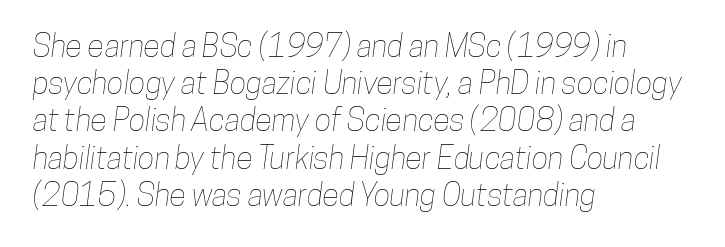
{"width": "condensed", "stroke_contrast": "low", "x_height": "medium", "monospaced": "no", "underline": "no", "align": "left", "line_spacing_ratio": 1.2, "letter_spacing": "normal", "letter_spacing_em": 0.0, "glyph_px": 31}
